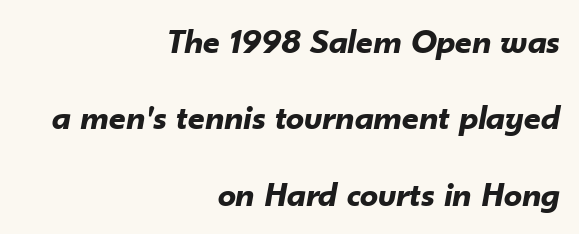
{"italic": "yes", "lean": "right", "slant_degrees": 10, "bold": "yes", "weight": "bold", "width": "normal", "stroke_contrast": "low", "x_height": "small", "monospaced": "no", "underline": "no", "align": "right", "line_spacing": "loose", "line_spacing_ratio": 2.12, "letter_spacing": "normal", "letter_spacing_em": 0.0, "glyph_px": 36}
